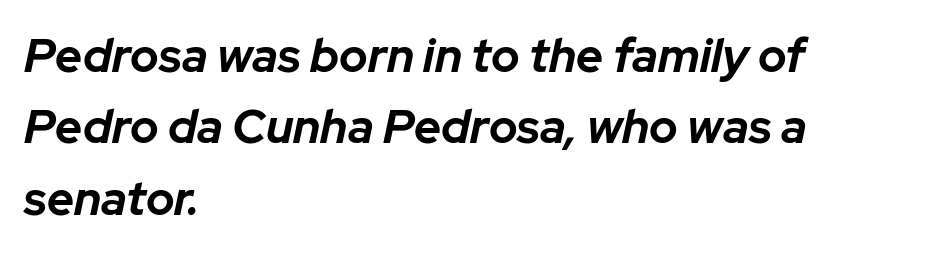
Q: Is the text bold? A: Yes.
Q: Is the text italic (slanted)? A: Yes, it leans right by about 12 degrees.
Q: Is the text underlined? A: No.
Q: How is the paragraph aligned? A: Left-aligned.
Q: Is the spacing between letters normal or unusually wide? A: Normal.
Q: Is the spacing between lines tight, normal or loose? A: Normal.
Q: Width (condensed, normal, or wide)? A: Normal.
Q: Stroke contrast? A: Low.
Q: x-height? A: Medium.
Q: Monospaced? A: No.
